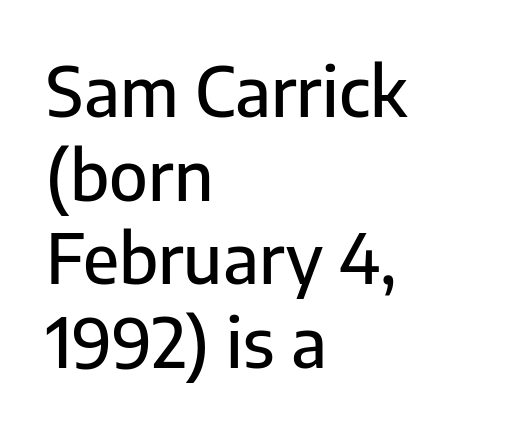
Letterform terminals end flat and unadorned throughout the passage. Proportional: the letters do not fall into vertical columns. The letters stand straight up with perfectly vertical stems. Descender tails drop into unmarked territory. Leftover space on each line is placed entirely after the last word. Look at the tracking — it's just the regular setting, nothing added.
